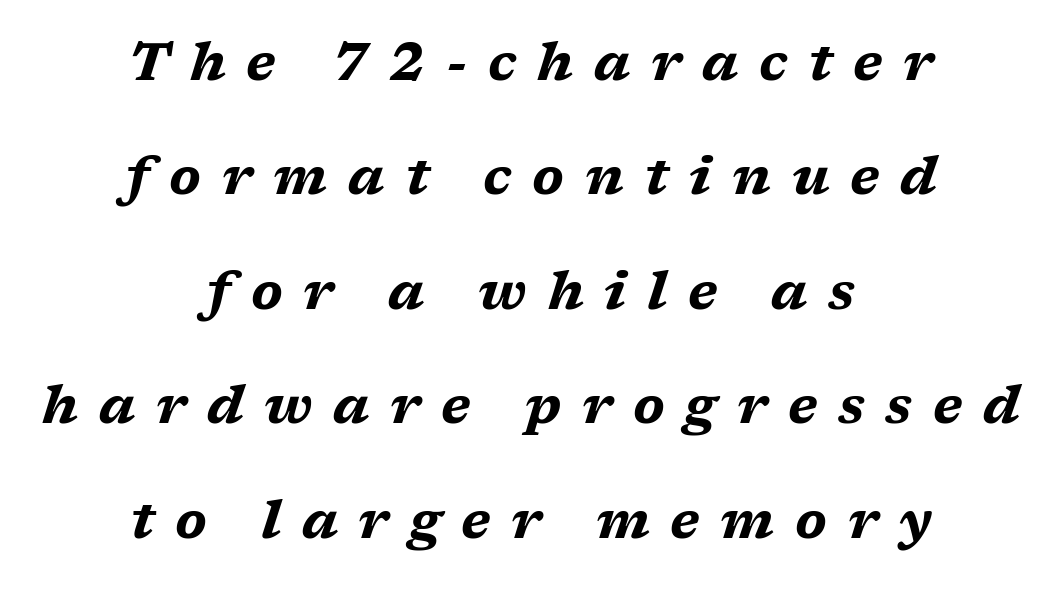
Q: Is the text bold? A: Yes.
Q: Is the text italic (slanted)? A: Yes, it leans right by about 17 degrees.
Q: Is the text underlined? A: No.
Q: How is the paragraph aligned? A: Centered.
Q: Is the spacing between letters normal or unusually wide? A: Unusually wide.
Q: Is the spacing between lines tight, normal or loose? A: Loose.
Q: Width (condensed, normal, or wide)? A: Wide.
Q: Stroke contrast? A: Medium.
Q: x-height? A: Medium.
Q: Monospaced? A: No.
